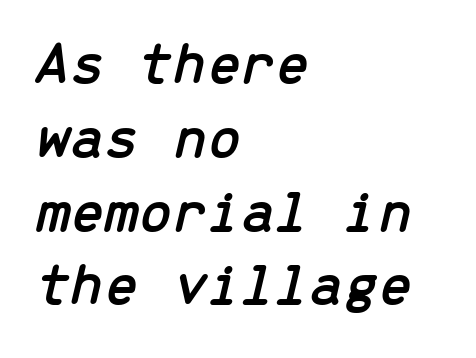
{"italic": "yes", "lean": "right", "slant_degrees": 13, "width": "normal", "stroke_contrast": "low", "x_height": "medium", "monospaced": "yes", "underline": "no", "align": "left", "line_spacing_ratio": 1.21, "letter_spacing": "normal", "letter_spacing_em": 0.0, "glyph_px": 61}
